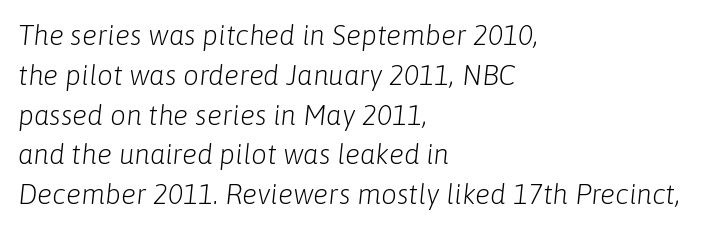
The image shows 28 px light type, italic (leaning right); set left-aligned, normal line spacing (1.42x), normal letter spacing, not underlined; low stroke contrast and a medium x-height.
